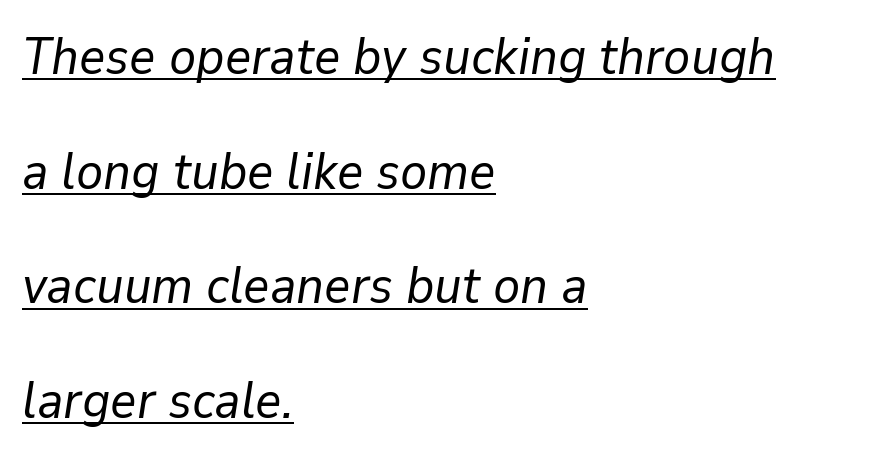
The passage shown leans; its letterforms are oblique. Does the leading feel generous? Absolutely, it's lavish. Does a line run under the words? Yes, clearly. Does the copy run flush right? No — it runs flush left. Spacing verdict: proportional, widths tailored to each character. Characters follow at the spacing the type designer built in.
